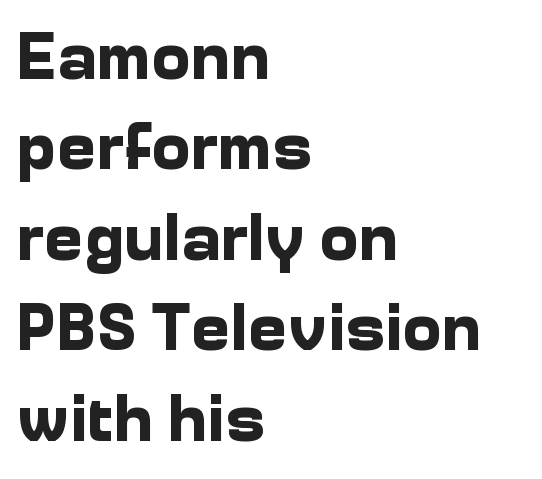
The image shows 67 px bold sans-serif type, upright; set left-aligned, normal line spacing (1.35x), normal letter spacing, not underlined; low stroke contrast and a medium x-height.
